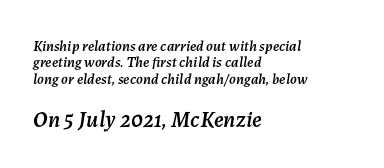
Descenders hang freely into open space. The rag falls on the right side of this text block. The letters in the lower block stand taller than those in the block above. The line-height multiplier appears low, near solid setting. The lettering tilts uniformly, giving the passage an italic look. The rendering keeps characters at their native spacing.
